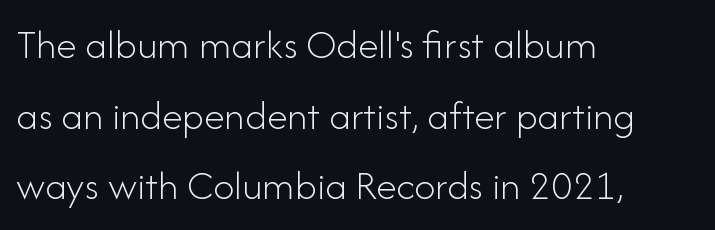
Q: Is the text bold? A: No.
Q: Is the text italic (slanted)? A: No, it is upright.
Q: Is the typeface a serif or a sans-serif typeface? A: Sans-serif.
Q: Is the text underlined? A: No.
Q: How is the paragraph aligned? A: Left-aligned.
Q: Is the spacing between letters normal or unusually wide? A: Normal.
Q: Is the spacing between lines tight, normal or loose? A: Normal.
Q: Width (condensed, normal, or wide)? A: Normal.
Q: Stroke contrast? A: Low.
Q: x-height? A: Small.
Q: Monospaced? A: No.
